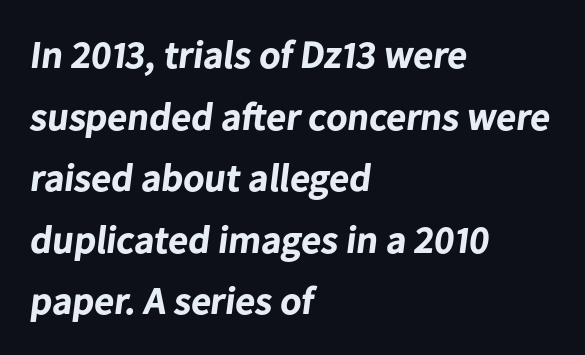
Q: Is the text bold? A: Yes.
Q: Is the typeface a serif or a sans-serif typeface? A: Sans-serif.
Q: Is the text underlined? A: No.
Q: How is the paragraph aligned? A: Left-aligned.
Q: Is the spacing between letters normal or unusually wide? A: Normal.
Q: Is the spacing between lines tight, normal or loose? A: Normal.
Q: Width (condensed, normal, or wide)? A: Normal.
Q: Stroke contrast? A: Low.
Q: x-height? A: Medium.
Q: Monospaced? A: No.
